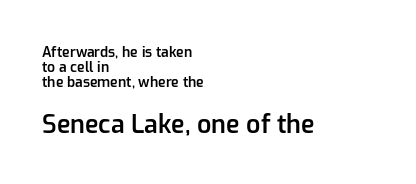
Q: Is the text bold? A: Semi-bold.
Q: Is the text italic (slanted)? A: No, it is upright.
Q: Is the text underlined? A: No.
Q: How is the paragraph aligned? A: Left-aligned.
Q: Is the spacing between letters normal or unusually wide? A: Normal.
Q: Is the spacing between lines tight, normal or loose? A: Tight.
Q: Which block of text is set in a larger size, the first (top) or the second (bottom)? A: The second (bottom) one.
